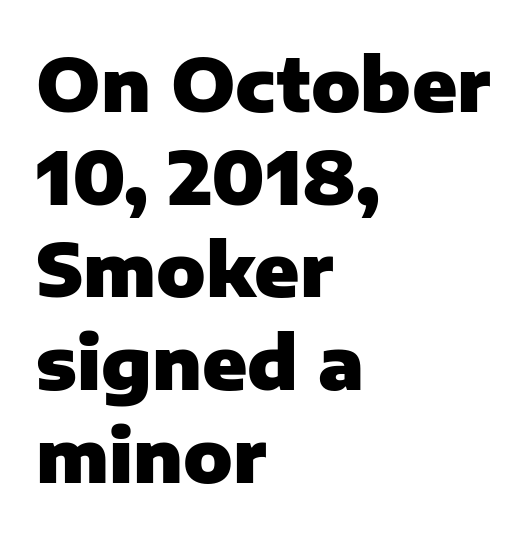
Q: Is the text bold? A: Yes.
Q: Is the text italic (slanted)? A: No, it is upright.
Q: Is the typeface a serif or a sans-serif typeface? A: Sans-serif.
Q: Is the text underlined? A: No.
Q: How is the paragraph aligned? A: Left-aligned.
Q: Is the spacing between letters normal or unusually wide? A: Normal.
Q: Is the spacing between lines tight, normal or loose? A: Normal.
Q: Width (condensed, normal, or wide)? A: Normal.
Q: Stroke contrast? A: Low.
Q: x-height? A: Medium.
Q: Monospaced? A: No.
